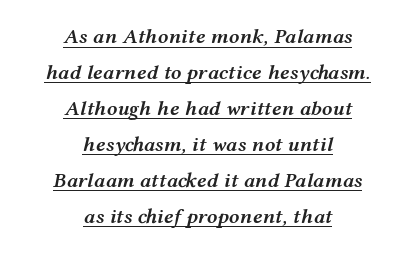
Does the weight exceed regular? Yes, but only to semibold. Each word holds together tightly as a unit, with standard inter-letter gaps. In designer terms, the underline attribute is active on this setting. This rendering uses center alignment, leaving both contours irregular but symmetric. Is the type slanted? Yes — the strokes lean at a clear angle.
